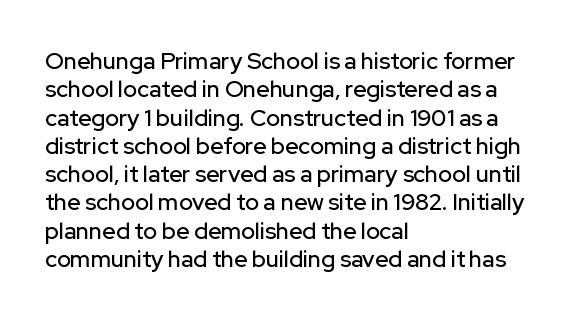
Q: Is the text italic (slanted)? A: No, it is upright.
Q: Is the text underlined? A: No.
Q: How is the paragraph aligned? A: Left-aligned.
Q: Is the spacing between letters normal or unusually wide? A: Normal.
